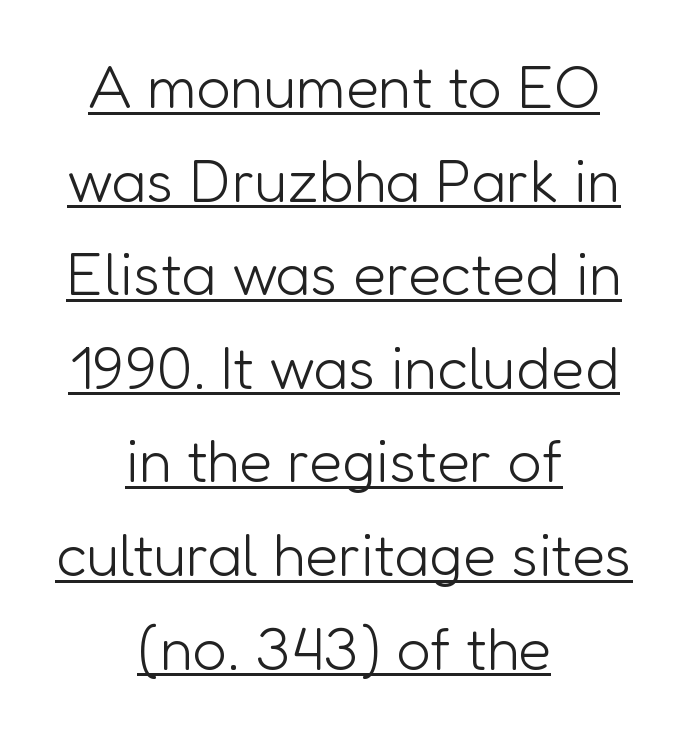
Evenly set lines give the paragraph a standard silhouette. The type is set solid horizontally, with unmodified tracking. If you folded the block vertically in half, each line would mirror itself in length. The words here are underlined. Character widths vary here, with narrow letters taking less room than wide ones.
